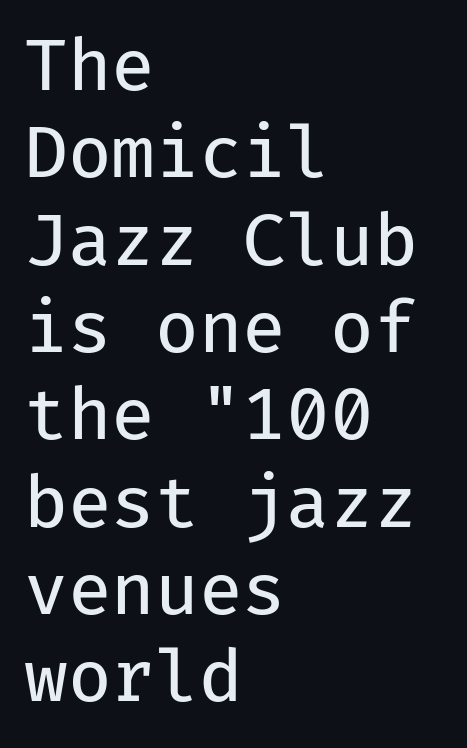
The letters look calm and open, with moderate or lighter stems. The face used here is a sans, in the tradition of grotesques and geometrics. When letters stand straight like this, we call the style roman or upright. Check under the words: just untouched page. Every character here occupies the same horizontal width, giving the sample a typewriter-like rhythm. Glyph-to-glyph distance matches everyday printed text.
